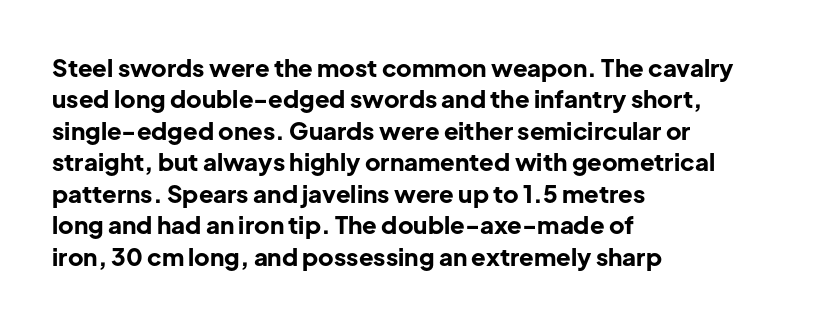
The image shows 24 px bold type, upright; set left-aligned, normal line spacing (1.31x), normal letter spacing, not underlined.
